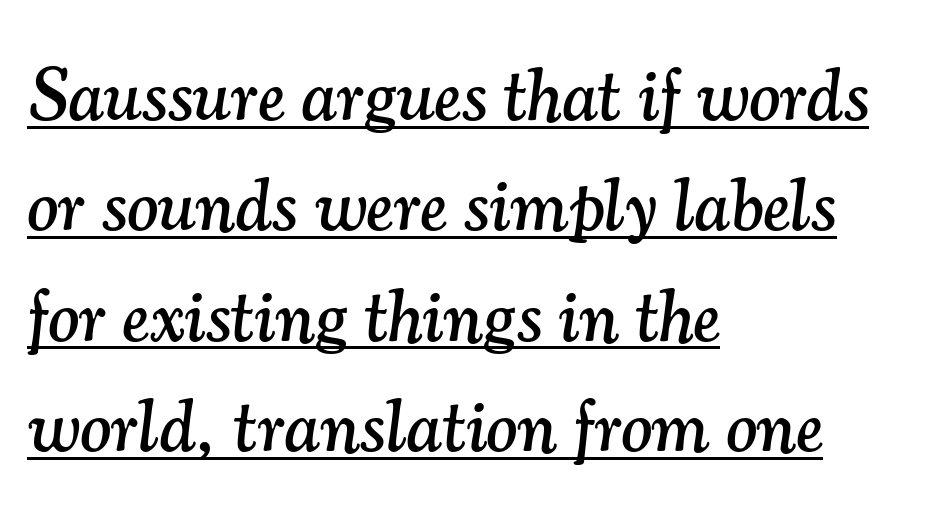
The image shows 74 px serif type, italic (leaning right); set left-aligned, normal line spacing (1.49x), normal letter spacing, underlined; medium stroke contrast and a small x-height.
